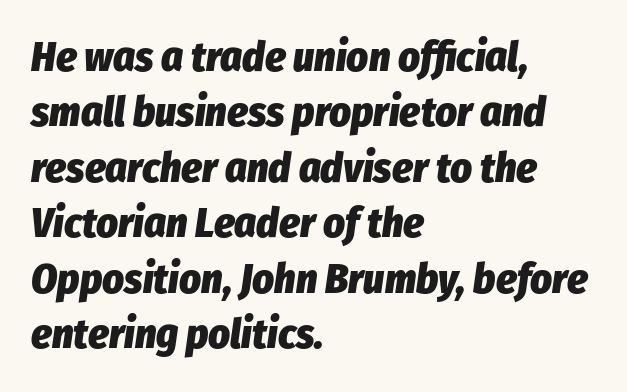
The image shows 42 px heavy, condensed type, italic (leaning right); set left-aligned, normal line spacing (1.32x), normal letter spacing, not underlined; low stroke contrast and a medium x-height.
